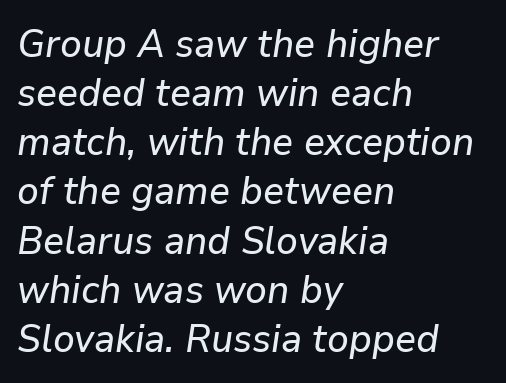
{"italic": "yes", "lean": "right", "slant_degrees": 9, "width": "normal", "stroke_contrast": "low", "x_height": "medium", "monospaced": "no", "underline": "no", "align": "left", "line_spacing": "normal", "line_spacing_ratio": 1.26, "letter_spacing": "normal", "letter_spacing_em": 0.0, "glyph_px": 39}
